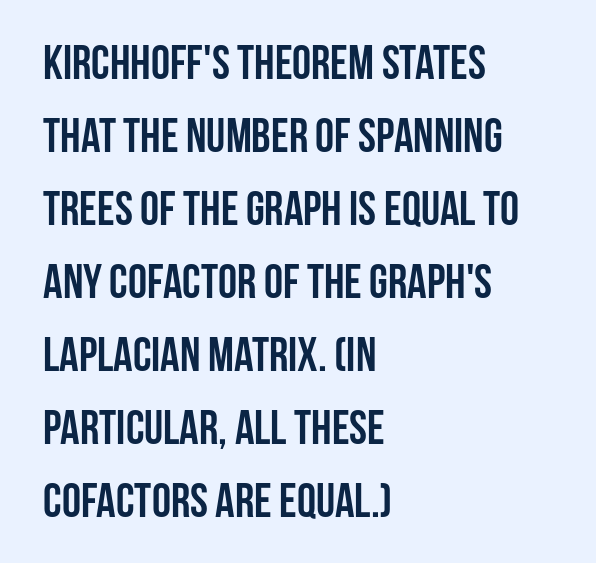
Layout note: lines flush left. No italicization has been applied; the sample stays upright. Each row of text sits above clean, open space. Short note: letters normally spaced. Is this a fixed-width face? No — the glyphs have proportional, varying widths.
